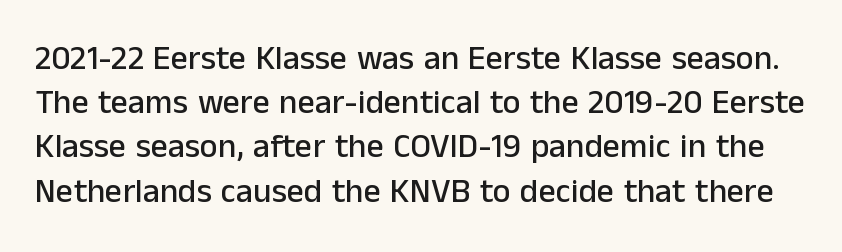
Q: Is the text italic (slanted)? A: No, it is upright.
Q: Is the typeface a serif or a sans-serif typeface? A: Sans-serif.
Q: Is the text underlined? A: No.
Q: Is the spacing between letters normal or unusually wide? A: Normal.
Q: Is the spacing between lines tight, normal or loose? A: Normal.
Q: Width (condensed, normal, or wide)? A: Normal.
Q: Stroke contrast? A: Low.
Q: x-height? A: Medium.
Q: Monospaced? A: No.
